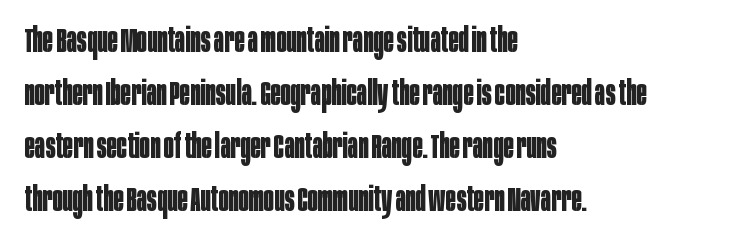
The image shows 34 px bold, condensed sans-serif type, upright; set left-aligned, normal line spacing (1.56x), normal letter spacing, not underlined; low stroke contrast and a large x-height.
